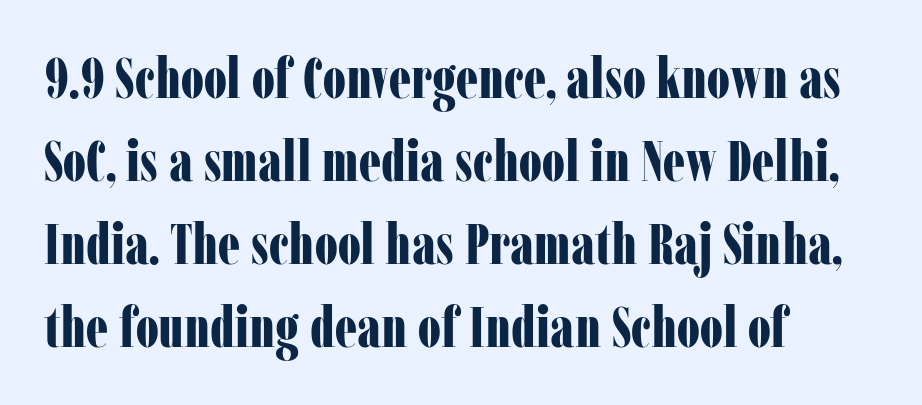
Q: Is the text bold? A: Yes.
Q: Is the text italic (slanted)? A: No, it is upright.
Q: Is the typeface a serif or a sans-serif typeface? A: Serif.
Q: Is the text underlined? A: No.
Q: How is the paragraph aligned? A: Left-aligned.
Q: Is the spacing between letters normal or unusually wide? A: Normal.
Q: Is the spacing between lines tight, normal or loose? A: Normal.
Q: Width (condensed, normal, or wide)? A: Condensed.
Q: Stroke contrast? A: Low.
Q: x-height? A: Medium.
Q: Monospaced? A: No.
